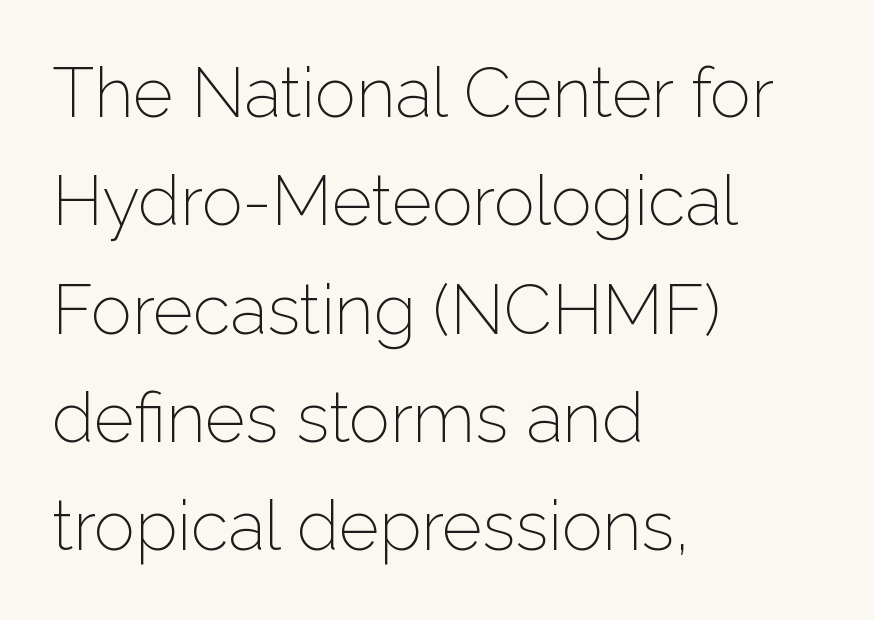
Is there much room between lines? A standard amount, neither cramped nor airy. Students, note that the glyphs here touch the page at normal intervals. Compared with a centered layout, this one pins lines to the left instead. No italicization has been applied; the sample stays upright.
